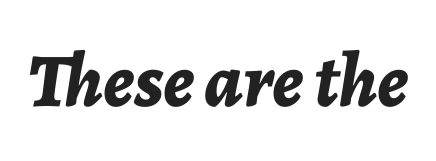
Q: Is the text bold? A: Yes.
Q: Is the text italic (slanted)? A: Yes, it leans right by about 7 degrees.
Q: Is the text underlined? A: No.
Q: Is the spacing between letters normal or unusually wide? A: Normal.
Q: Width (condensed, normal, or wide)? A: Normal.
Q: Stroke contrast? A: Low.
Q: x-height? A: Medium.
Q: Monospaced? A: No.
